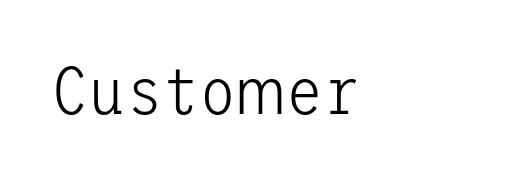
The image shows 68 px light sans-serif type, upright; set normal letter spacing, not underlined; low stroke contrast and a medium x-height.
